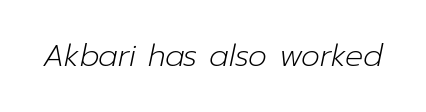
Q: Is the text bold? A: No.
Q: Is the text italic (slanted)? A: Yes, it leans right by about 12 degrees.
Q: Is the text underlined? A: No.
Q: Is the spacing between letters normal or unusually wide? A: Normal.
Q: Width (condensed, normal, or wide)? A: Normal.
Q: Stroke contrast? A: Low.
Q: x-height? A: Medium.
Q: Monospaced? A: No.
